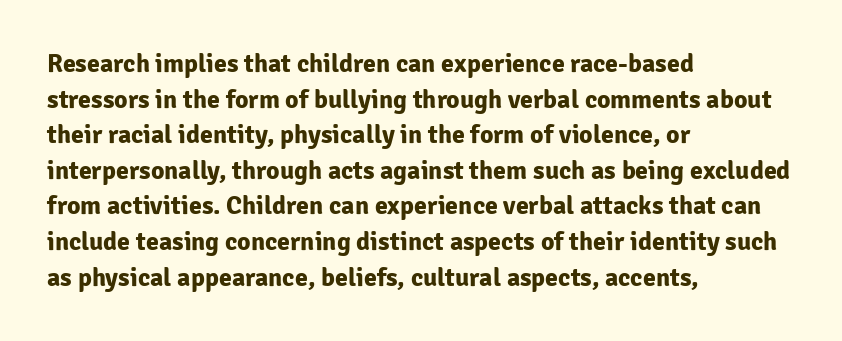
Descenders are the only things crossing below the line. Weight: bold. The tracking reads as untouched default to a designer's eye. A typesetter would mark this as roman, not italic.
